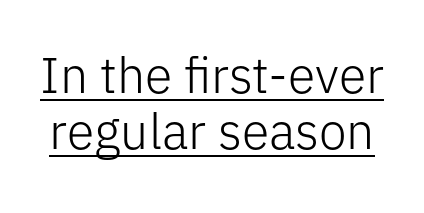
Q: Is the text bold? A: No.
Q: Is the text italic (slanted)? A: No, it is upright.
Q: Is the typeface a serif or a sans-serif typeface? A: Sans-serif.
Q: Is the text underlined? A: Yes.
Q: Is the spacing between letters normal or unusually wide? A: Normal.
Q: Is the spacing between lines tight, normal or loose? A: Tight.
Q: Width (condensed, normal, or wide)? A: Normal.
Q: Stroke contrast? A: Low.
Q: x-height? A: Medium.
Q: Monospaced? A: No.
